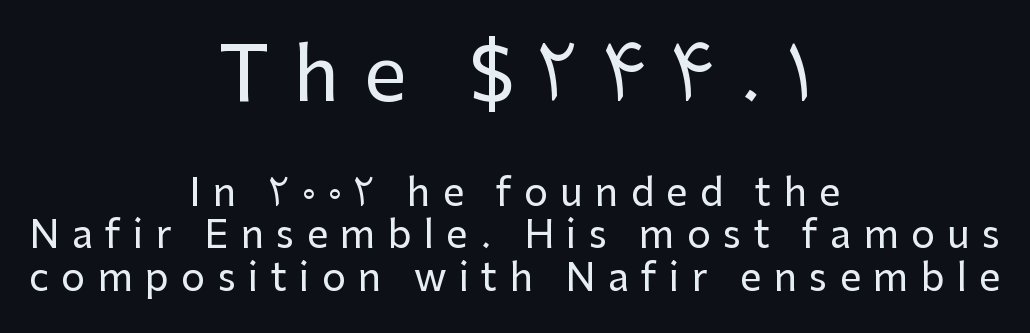
{"serif": "no", "italic": "no", "width": "normal", "stroke_contrast": "low", "x_height": "medium", "monospaced": "no", "underline": "no", "align": "center", "line_spacing": "tight", "line_spacing_ratio": 1.11, "letter_spacing": "wide", "letter_spacing_em": 0.32, "larger_block": "first", "size_ratio": 1.97, "glyph_px": 75}
